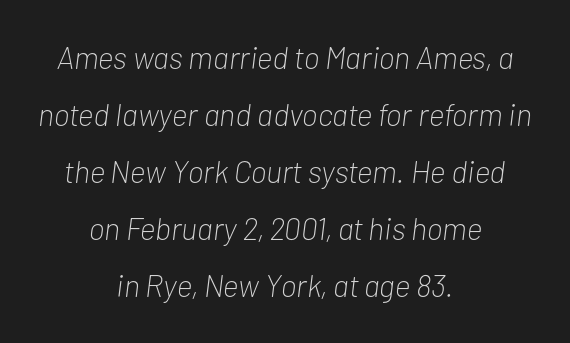
{"italic": "yes", "lean": "right", "slant_degrees": 7, "bold": "no", "weight": "light", "width": "condensed", "stroke_contrast": "low", "x_height": "medium", "monospaced": "no", "underline": "no", "align": "center", "line_spacing_ratio": 1.84, "letter_spacing": "normal", "letter_spacing_em": 0.0, "glyph_px": 31}
